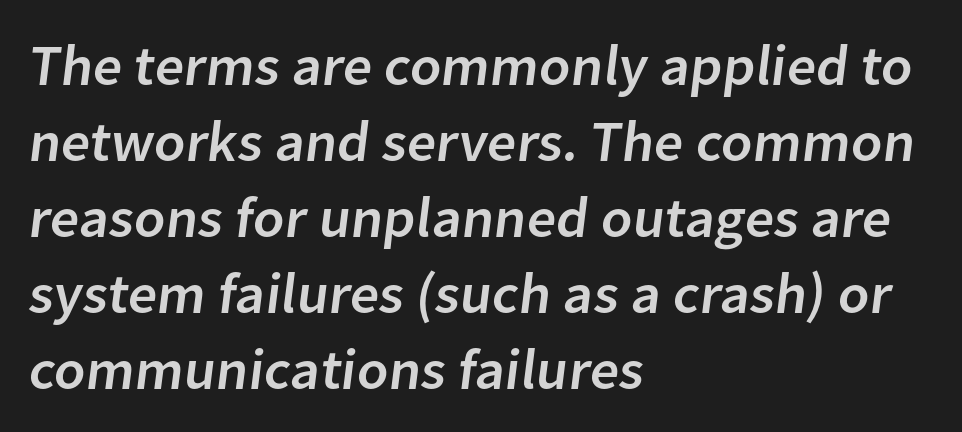
{"serif": "no", "width": "normal", "stroke_contrast": "low", "x_height": "medium", "monospaced": "no", "underline": "no", "align": "left", "line_spacing": "normal", "line_spacing_ratio": 1.31, "letter_spacing": "normal", "letter_spacing_em": 0.0, "glyph_px": 58}
